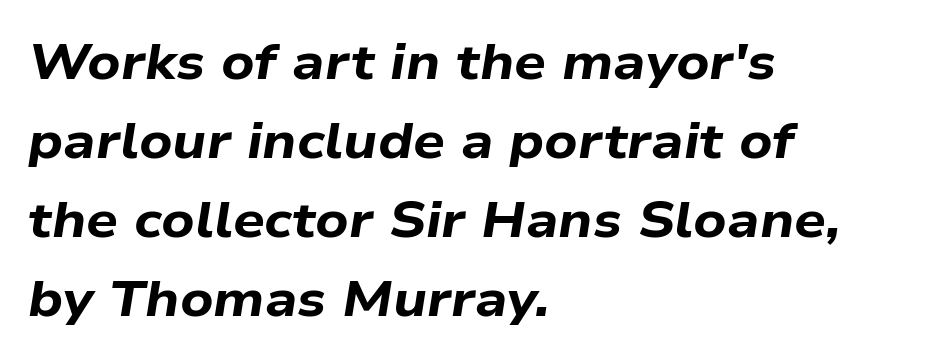
Q: Is the text bold? A: Yes.
Q: Is the text italic (slanted)? A: Yes, it leans right by about 9 degrees.
Q: Is the text underlined? A: No.
Q: How is the paragraph aligned? A: Left-aligned.
Q: Is the spacing between letters normal or unusually wide? A: Normal.
Q: Is the spacing between lines tight, normal or loose? A: Normal.
Q: Width (condensed, normal, or wide)? A: Wide.
Q: Stroke contrast? A: Low.
Q: x-height? A: Medium.
Q: Monospaced? A: No.
